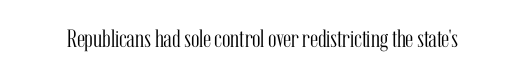
{"italic": "no", "bold": "no", "underline": "no", "letter_spacing": "normal", "letter_spacing_em": 0.0, "glyph_px": 25}
